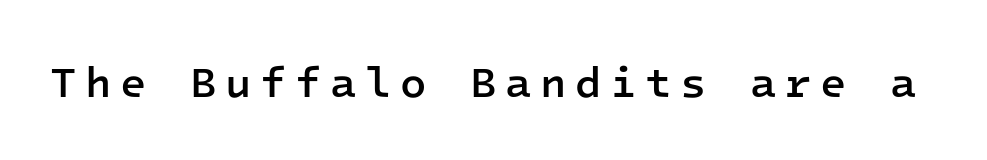
The image shows 43 px semibold sans-serif type, upright, monospaced; set unusually wide letter spacing (+0.2 em), not underlined; low stroke contrast and a medium x-height.
